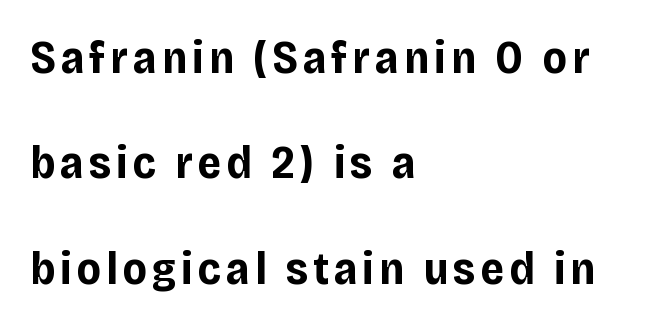
Does the lettering tilt? It doesn't — this is upright. All the whitespace from short lines collects on the right. Loosely led — the rows are spread out. The text was rendered using a sans face with plain stroke endings.
